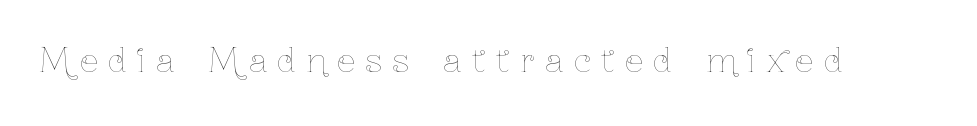
{"italic": "no", "bold": "no", "weight": "thin", "width": "condensed", "stroke_contrast": "low", "x_height": "medium", "monospaced": "no", "underline": "no", "letter_spacing": "wide", "letter_spacing_em": 0.34, "glyph_px": 32}
